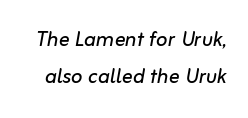
The image shows 27 px text type, italic (leaning right); set normal line spacing (1.36x), normal letter spacing, not underlined.
